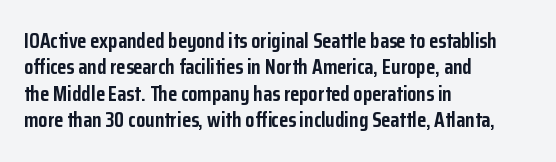
What weight is shown? A full bold with thick strokes. The lettering holds an erect, upright posture throughout. Plain, unruled lines of type. The rendering keeps characters at their native spacing. Leading: standard.
